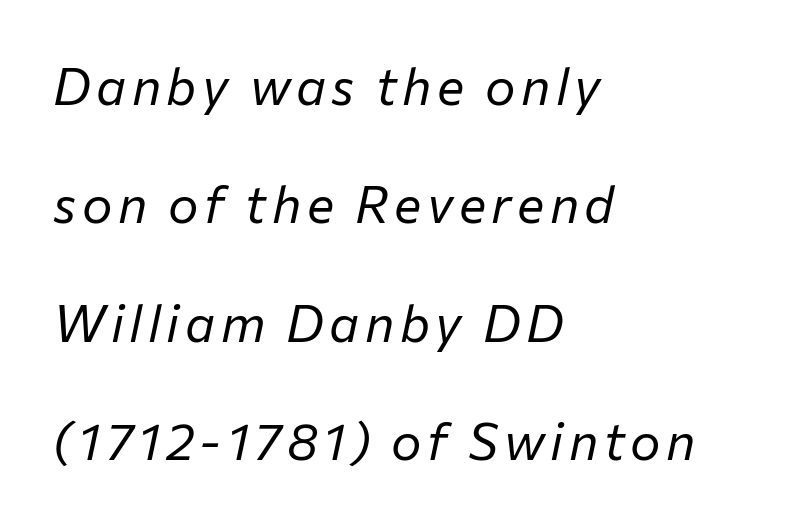
Rendered with sloped, italic letterforms. Summary of weight: not heavy and not bold. The rendering uses natural spacing where letterforms have individual widths. The glyphs are unaccompanied by any horizontal stroke below them.
